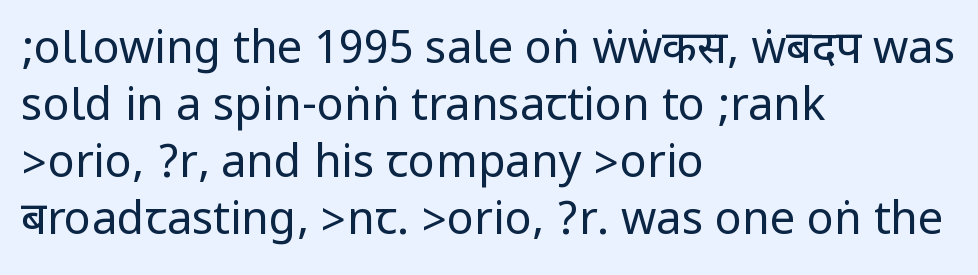
Q: Is the text bold? A: No.
Q: Is the text italic (slanted)? A: No, it is upright.
Q: Is the typeface a serif or a sans-serif typeface? A: Sans-serif.
Q: Is the text underlined? A: No.
Q: How is the paragraph aligned? A: Left-aligned.
Q: Is the spacing between letters normal or unusually wide? A: Normal.
Q: Is the spacing between lines tight, normal or loose? A: Normal.
Q: Width (condensed, normal, or wide)? A: Condensed.
Q: Stroke contrast? A: Low.
